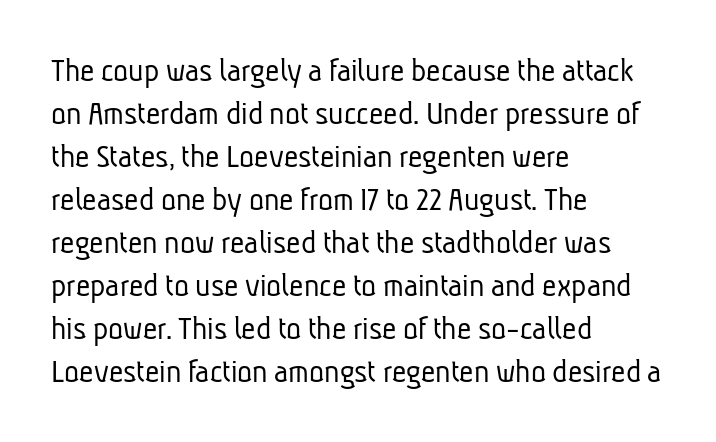
{"serif": "no", "bold": "no", "weight": "light", "width": "condensed", "stroke_contrast": "low", "x_height": "medium", "monospaced": "no", "underline": "no", "align": "left", "line_spacing_ratio": 1.23, "letter_spacing": "normal", "letter_spacing_em": 0.0, "glyph_px": 35}
